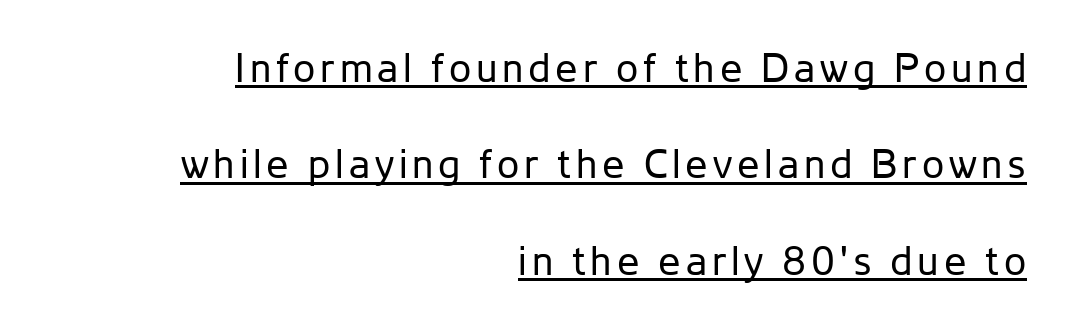
{"serif": "no", "italic": "no", "bold": "no", "weight": "regular", "width": "normal", "stroke_contrast": "low", "x_height": "medium", "monospaced": "no", "underline": "yes", "align": "right", "line_spacing": "loose", "line_spacing_ratio": 2.41, "glyph_px": 40}
